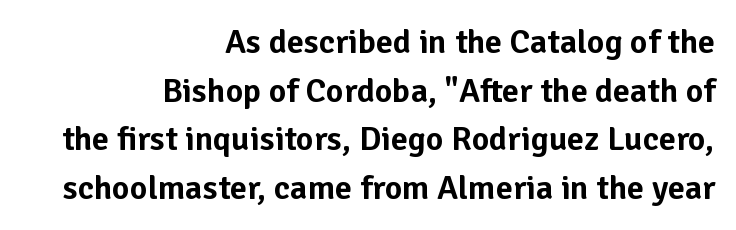
Glyph-to-glyph distance matches everyday printed text. Here the designer chose a conventional face with non-uniform glyph widths. Any mark beneath the type? The region is blank. These lines are set flush right with a ragged left edge. Regarding serifs, this sample does without them. Is there much room between lines? A standard amount, neither cramped nor airy.
